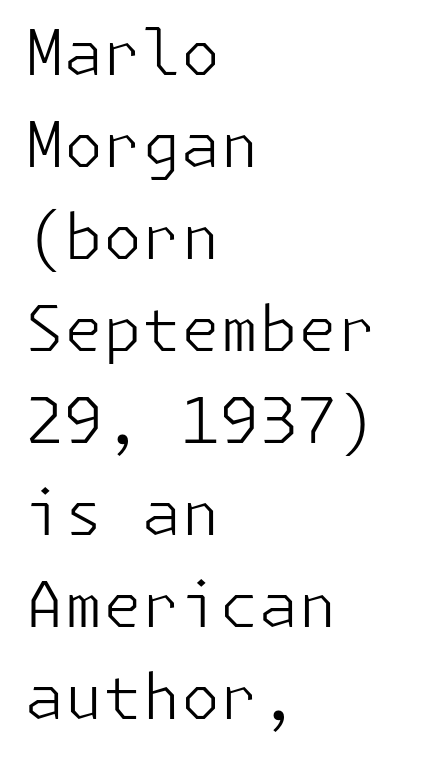
The image shows 63 px light sans-serif type, upright; set left-aligned, normal line spacing (1.46x), normal letter spacing, not underlined; low stroke contrast and a medium x-height.
